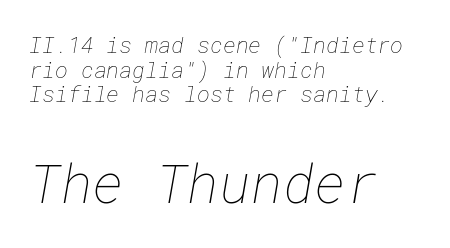
{"bold": "no", "weight": "thin", "width": "normal", "stroke_contrast": "low", "x_height": "medium", "underline": "no", "align": "left", "line_spacing": "tight", "line_spacing_ratio": 1.12, "letter_spacing": "normal", "letter_spacing_em": 0.0, "larger_block": "second", "size_ratio": 2.45, "glyph_px": 54}
